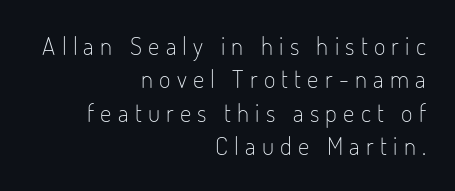
{"italic": "no", "bold": "no", "underline": "no", "align": "right", "line_spacing": "normal", "line_spacing_ratio": 1.34, "letter_spacing": "wide", "letter_spacing_em": 0.25, "glyph_px": 25}
